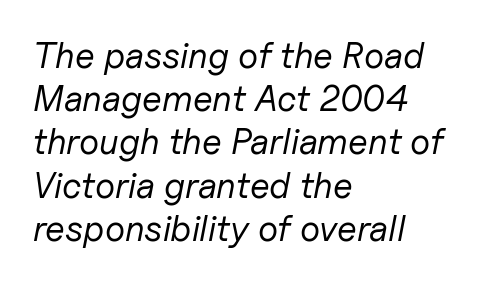
Q: Is the text bold? A: No.
Q: Is the text italic (slanted)? A: Yes, it leans right by about 11 degrees.
Q: Is the text underlined? A: No.
Q: How is the paragraph aligned? A: Left-aligned.
Q: Is the spacing between letters normal or unusually wide? A: Normal.
Q: Width (condensed, normal, or wide)? A: Normal.
Q: Stroke contrast? A: Low.
Q: x-height? A: Medium.
Q: Monospaced? A: No.
